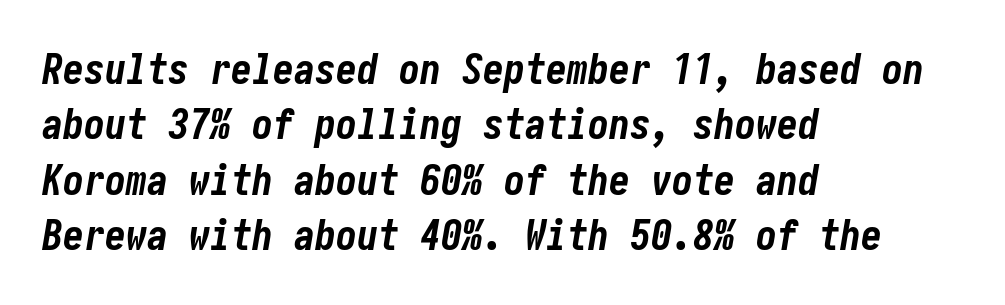
The image shows 42 px bold, condensed type, italic (leaning right); set left-aligned, normal line spacing (1.32x), normal letter spacing, not underlined; low stroke contrast and a medium x-height.
